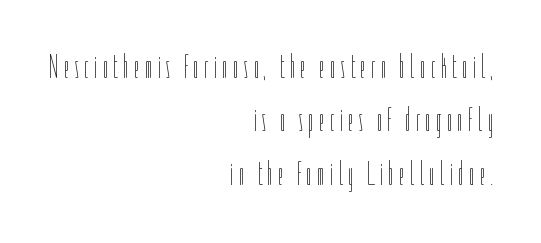
{"italic": "no", "bold": "no", "weight": "thin", "width": "condensed", "stroke_contrast": "low", "x_height": "medium", "monospaced": "no", "underline": "no", "align": "right", "line_spacing": "normal", "line_spacing_ratio": 1.62, "glyph_px": 33}
